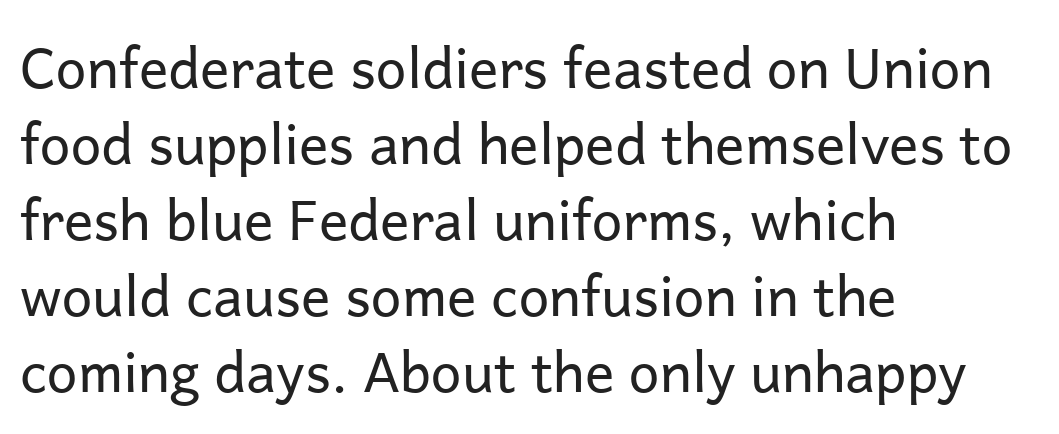
The image shows 55 px regular-weight sans-serif type, upright; set left-aligned, normal line spacing (1.38x), normal letter spacing, not underlined; low stroke contrast and a medium x-height.
